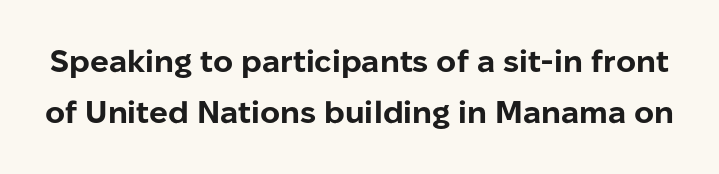
Q: Is the text bold? A: Yes.
Q: Is the text italic (slanted)? A: No, it is upright.
Q: Is the typeface a serif or a sans-serif typeface? A: Sans-serif.
Q: Is the text underlined? A: No.
Q: Is the spacing between letters normal or unusually wide? A: Normal.
Q: Is the spacing between lines tight, normal or loose? A: Normal.
Q: Width (condensed, normal, or wide)? A: Normal.
Q: Stroke contrast? A: Low.
Q: x-height? A: Medium.
Q: Monospaced? A: No.
